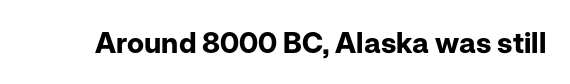
{"serif": "no", "italic": "no", "bold": "yes", "weight": "bold", "width": "normal", "stroke_contrast": "low", "x_height": "medium", "monospaced": "no", "underline": "no", "letter_spacing": "normal", "letter_spacing_em": 0.0, "glyph_px": 29}
